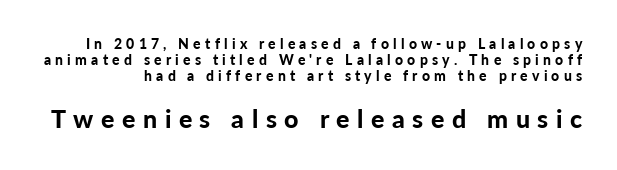
The image shows 25 px bold type, upright; set tight line spacing (1.15x), unusually wide letter spacing (+0.3 em), not underlined; the second (bottom) block is 1.79x larger.
